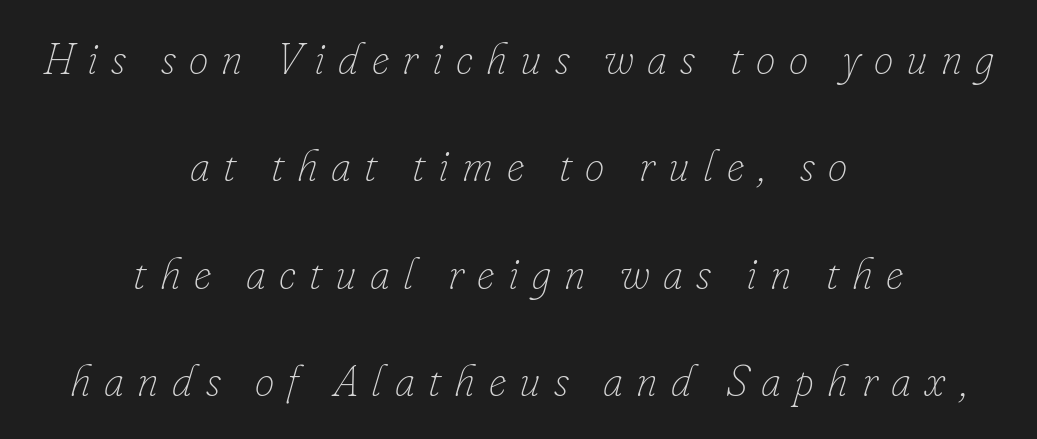
The image shows 44 px thin type, italic (leaning right); set centered, loose line spacing (2.44x), unusually wide letter spacing (+0.3 em), not underlined; low stroke contrast and a small x-height.
